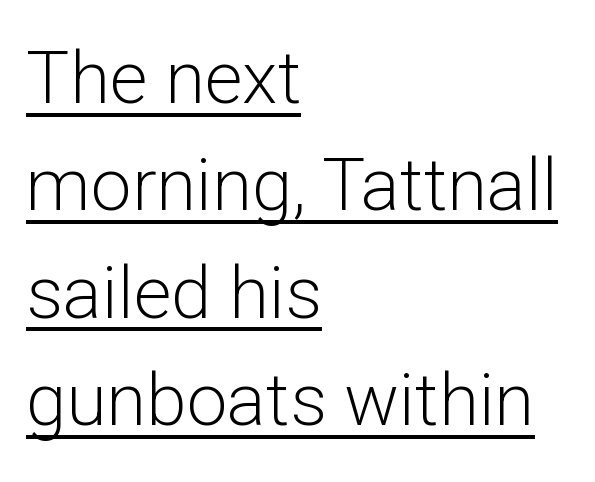
Q: Is the text bold? A: No.
Q: Is the text italic (slanted)? A: No, it is upright.
Q: Is the typeface a serif or a sans-serif typeface? A: Sans-serif.
Q: Is the text underlined? A: Yes.
Q: How is the paragraph aligned? A: Left-aligned.
Q: Is the spacing between letters normal or unusually wide? A: Normal.
Q: Is the spacing between lines tight, normal or loose? A: Normal.
Q: Width (condensed, normal, or wide)? A: Normal.
Q: Stroke contrast? A: Low.
Q: x-height? A: Medium.
Q: Monospaced? A: No.
